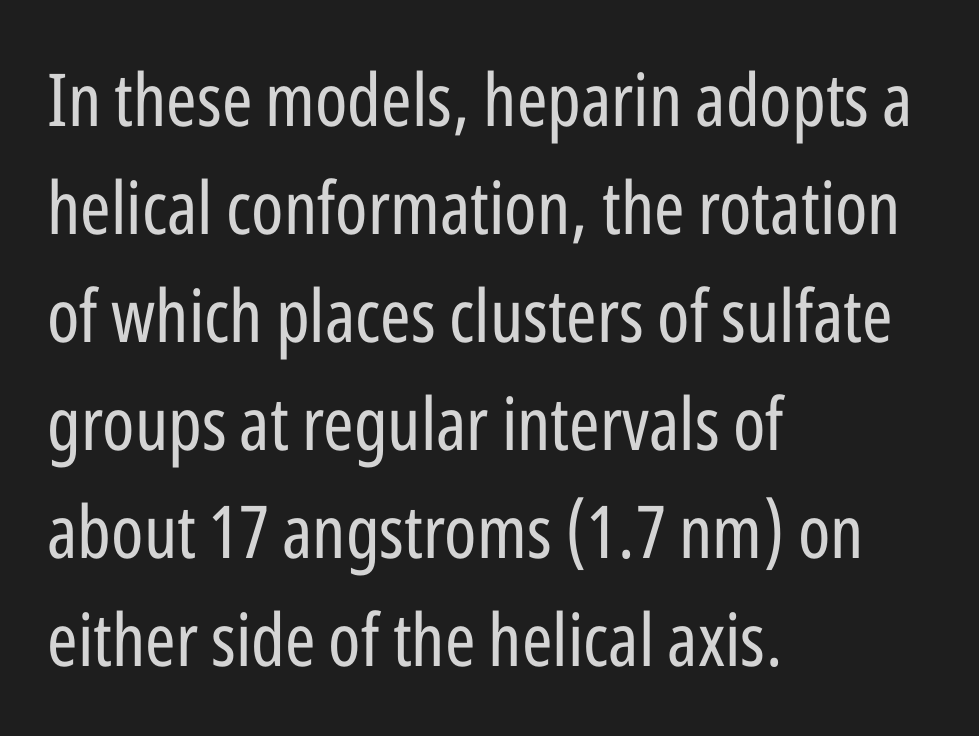
The area under the type is left untouched. What kind of face is this? One without serifs — a sans. This sample keeps an unexceptional amount of space between lines. The rag falls on the right side of this text block. The typography opts for an upright posture over an oblique one. This reads as an unemphasized weight, regular at the heaviest.
